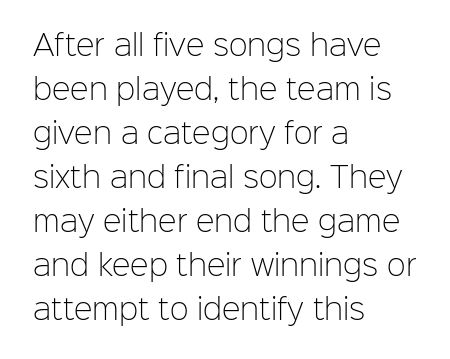
{"serif": "no", "italic": "no", "bold": "no", "weight": "light", "width": "normal", "stroke_contrast": "low", "x_height": "medium", "monospaced": "no", "underline": "no", "align": "left", "line_spacing": "normal", "line_spacing_ratio": 1.57, "letter_spacing": "normal", "letter_spacing_em": 0.0, "glyph_px": 28}
